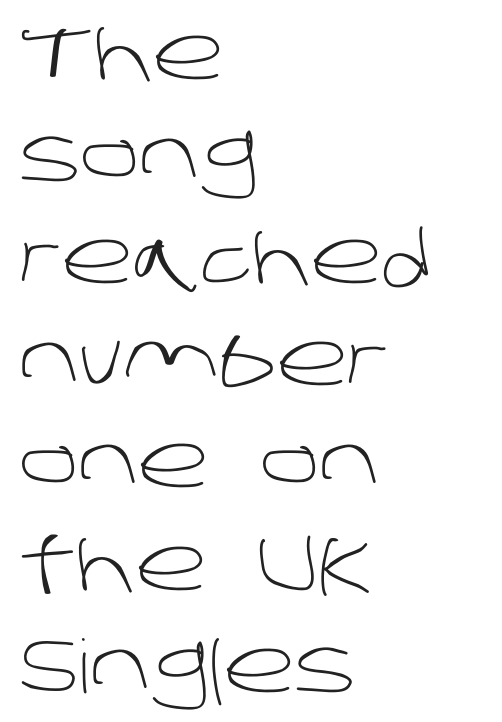
Q: Is the text bold? A: No.
Q: Is the typeface a serif or a sans-serif typeface? A: Sans-serif.
Q: Is the text underlined? A: No.
Q: How is the paragraph aligned? A: Left-aligned.
Q: Is the spacing between letters normal or unusually wide? A: Normal.
Q: Is the spacing between lines tight, normal or loose? A: Normal.
Q: Width (condensed, normal, or wide)? A: Normal.
Q: Stroke contrast? A: Low.
Q: x-height? A: Large.
Q: Monospaced? A: No.
